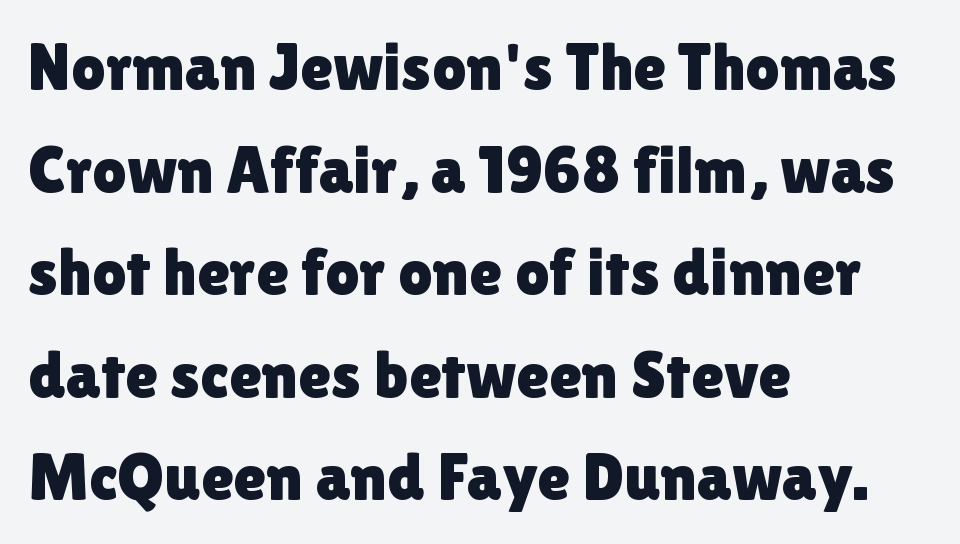
Q: Is the text italic (slanted)? A: No, it is upright.
Q: Is the typeface a serif or a sans-serif typeface? A: Sans-serif.
Q: Is the text underlined? A: No.
Q: How is the paragraph aligned? A: Left-aligned.
Q: Is the spacing between letters normal or unusually wide? A: Normal.
Q: Is the spacing between lines tight, normal or loose? A: Normal.
Q: Width (condensed, normal, or wide)? A: Normal.
Q: Stroke contrast? A: Low.
Q: x-height? A: Medium.
Q: Monospaced? A: No.
